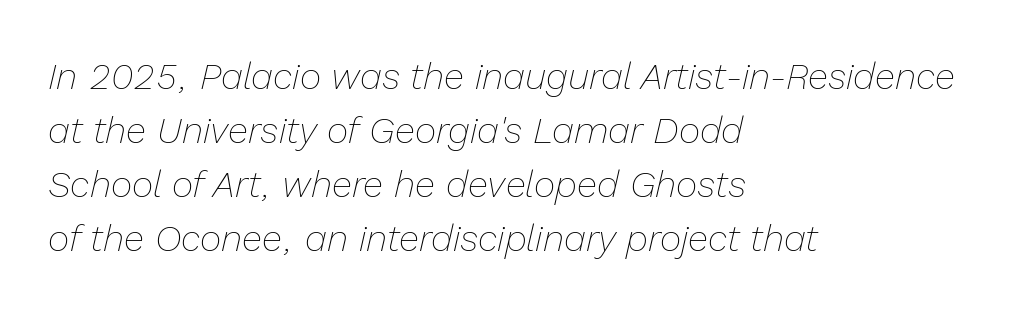
The text carries the slant typical of an italic or oblique font. Bold? No — there's no thickening of the strokes. Students, note that the glyphs here touch the page at normal intervals. The rendering uses a moderate line-height, typical for paragraphs. The rendering uses natural spacing where letterforms have individual widths.
